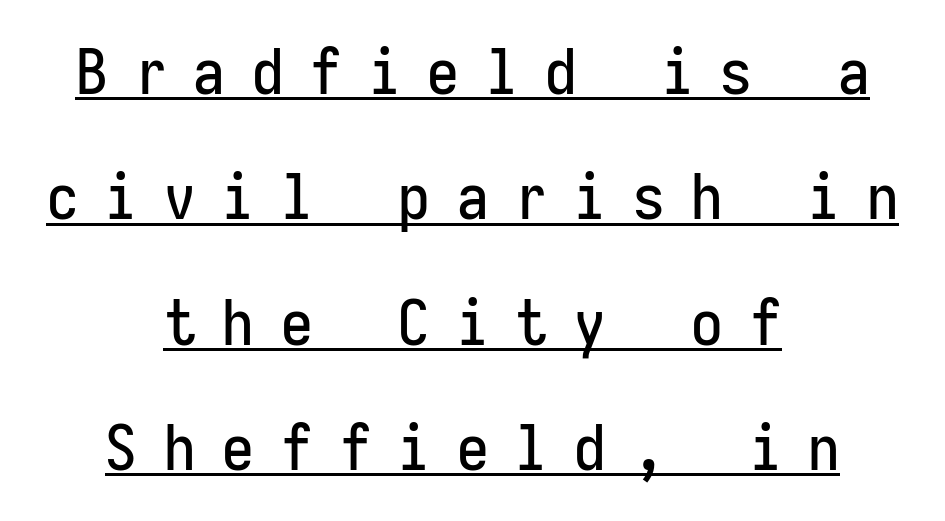
{"serif": "no", "italic": "no", "width": "condensed", "stroke_contrast": "low", "x_height": "medium", "monospaced": "yes", "underline": "yes", "align": "center", "line_spacing": "loose", "line_spacing_ratio": 1.99, "letter_spacing": "wide", "letter_spacing_em": 0.43, "glyph_px": 63}
